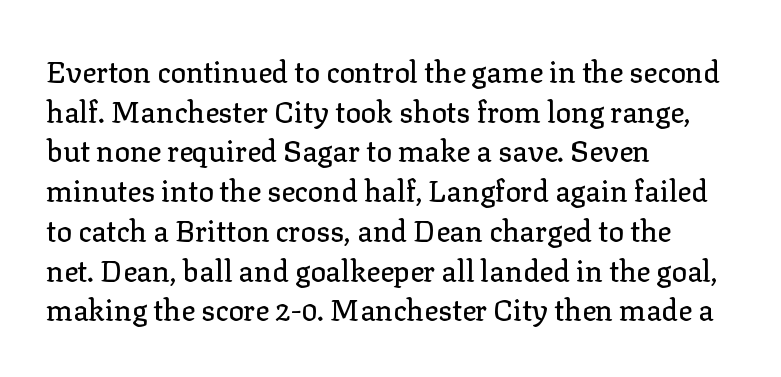
{"serif": "yes", "italic": "no", "width": "normal", "stroke_contrast": "low", "x_height": "medium", "monospaced": "no", "underline": "no", "align": "left", "line_spacing": "normal", "line_spacing_ratio": 1.37, "letter_spacing": "normal", "letter_spacing_em": 0.0, "glyph_px": 29}
